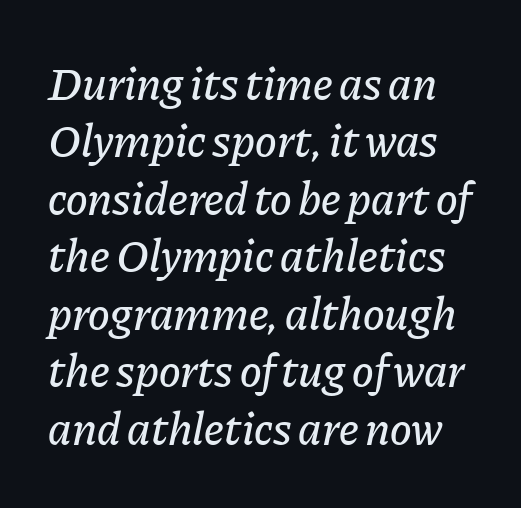
The image shows 46 px text type, italic (leaning right); set normal line spacing (1.25x), normal letter spacing, not underlined; low stroke contrast and a medium x-height.
